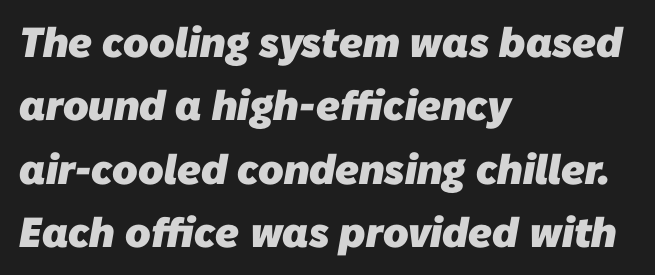
The image shows 42 px heavy sans-serif type; set left-aligned, normal line spacing (1.51x), normal letter spacing, not underlined; low stroke contrast and a medium x-height.
